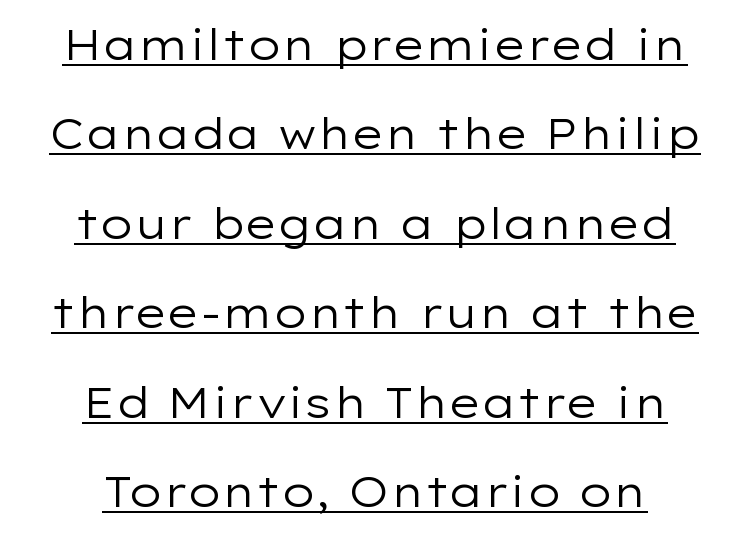
Q: Is the text bold? A: No.
Q: Is the text italic (slanted)? A: No, it is upright.
Q: Is the typeface a serif or a sans-serif typeface? A: Sans-serif.
Q: Is the text underlined? A: Yes.
Q: How is the paragraph aligned? A: Centered.
Q: Is the spacing between letters normal or unusually wide? A: Normal.
Q: Is the spacing between lines tight, normal or loose? A: Loose.
Q: Width (condensed, normal, or wide)? A: Wide.
Q: Stroke contrast? A: Low.
Q: x-height? A: Medium.
Q: Monospaced? A: No.
